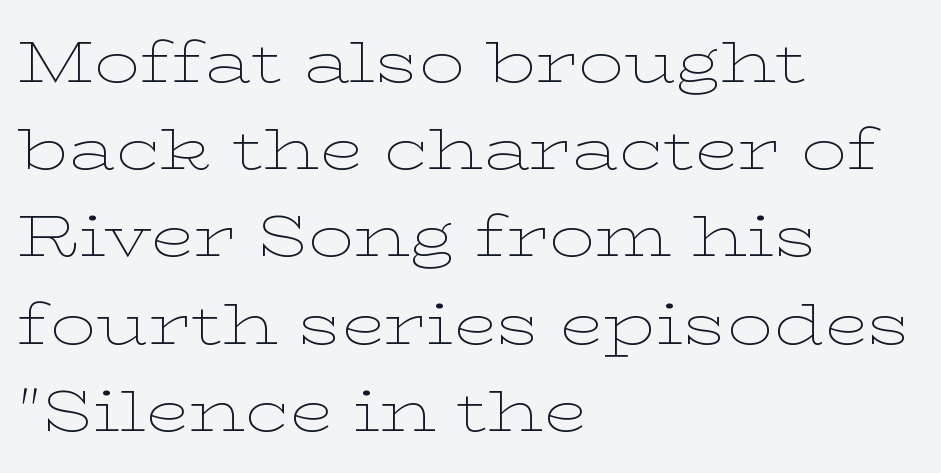
{"serif": "yes", "italic": "no", "bold": "no", "weight": "thin", "width": "wide", "stroke_contrast": "low", "x_height": "medium", "monospaced": "no", "underline": "no", "align": "left", "line_spacing": "normal", "line_spacing_ratio": 1.53, "letter_spacing": "normal", "letter_spacing_em": 0.0, "glyph_px": 57}
